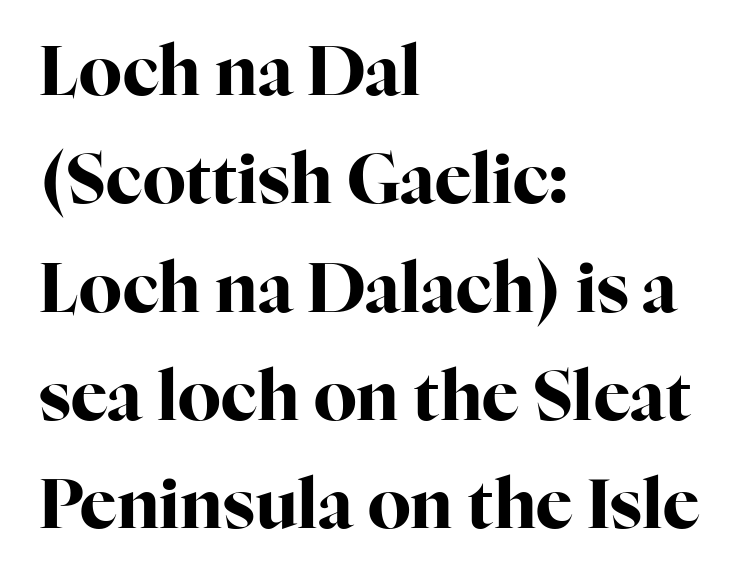
Plenty of ink on the page — the face is bold. This sample has the flowing, uneven cadence of proportional lettering. No italicization has been applied; the sample stays upright. The string is rendered with underlining switched off.
